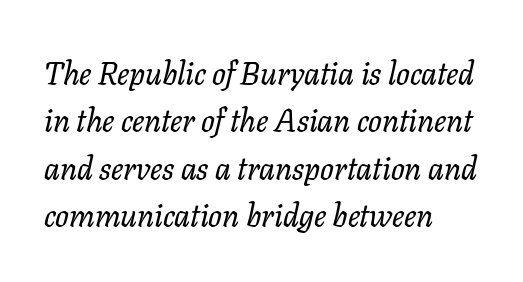
{"serif": "yes", "italic": "yes", "lean": "right", "slant_degrees": 11, "width": "normal", "stroke_contrast": "low", "x_height": "medium", "monospaced": "no", "underline": "no", "align": "left", "line_spacing": "normal", "line_spacing_ratio": 1.48, "letter_spacing": "normal", "letter_spacing_em": 0.0, "glyph_px": 32}
